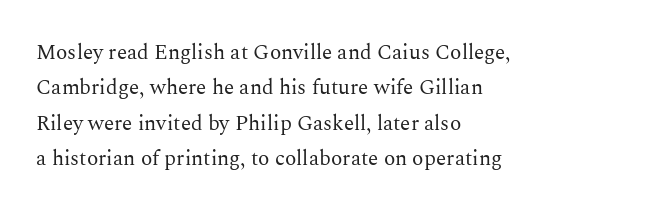
Quick note: underline off. Rendered with straight, roman letterforms. The lines in this sample share a left origin and differ only in where they stop. Ink coverage per letter is moderate at most. Baseline-to-baseline distance is the conventional proportion of letter height. Honestly, the letter spacing is just normal — you wouldn't notice it.
